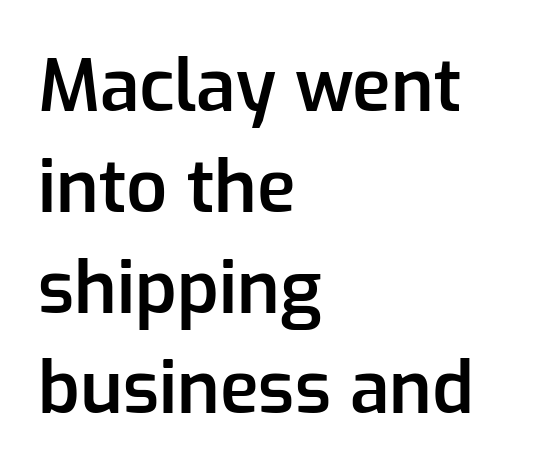
{"serif": "no", "italic": "no", "bold": "semi", "weight": "semibold", "width": "normal", "stroke_contrast": "low", "x_height": "medium", "monospaced": "no", "underline": "no", "align": "left", "line_spacing": "normal", "line_spacing_ratio": 1.4, "letter_spacing": "normal", "letter_spacing_em": 0.0, "glyph_px": 72}
